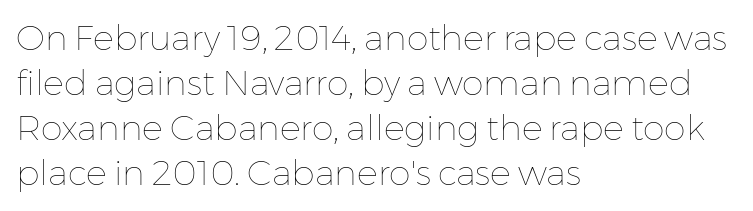
Observe the ordinary spacing: letters are neighbours, not strangers. The compositor pushed each line to the left boundary. This is roman type, the default non-slanted kind. This block has exactly the height ordinary leading produces. Beneath every word, the page is bare. Weight class: somewhere from thin through regular.
